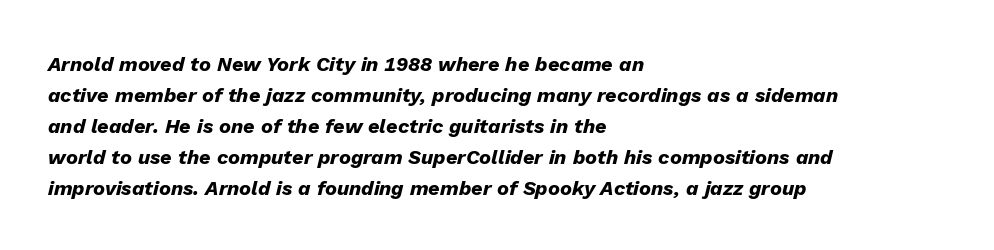
{"italic": "yes", "lean": "right", "slant_degrees": 13, "bold": "yes", "underline": "no", "align": "left", "line_spacing": "normal", "line_spacing_ratio": 1.55, "letter_spacing": "normal", "letter_spacing_em": 0.0, "glyph_px": 20}
